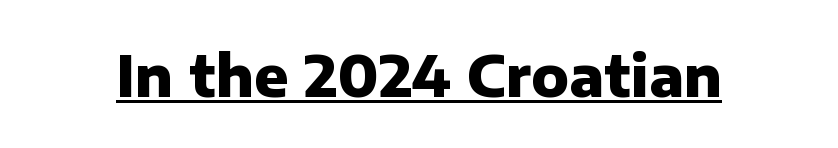
The image shows 57 px heavy sans-serif type, upright; set normal letter spacing, underlined; low stroke contrast and a medium x-height.
